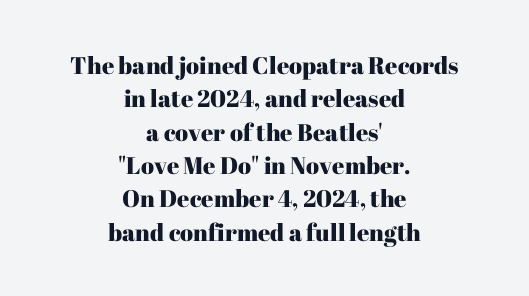
{"italic": "no", "underline": "no", "align": "center", "line_spacing": "normal", "line_spacing_ratio": 1.39, "letter_spacing": "normal", "letter_spacing_em": 0.0, "glyph_px": 24}
